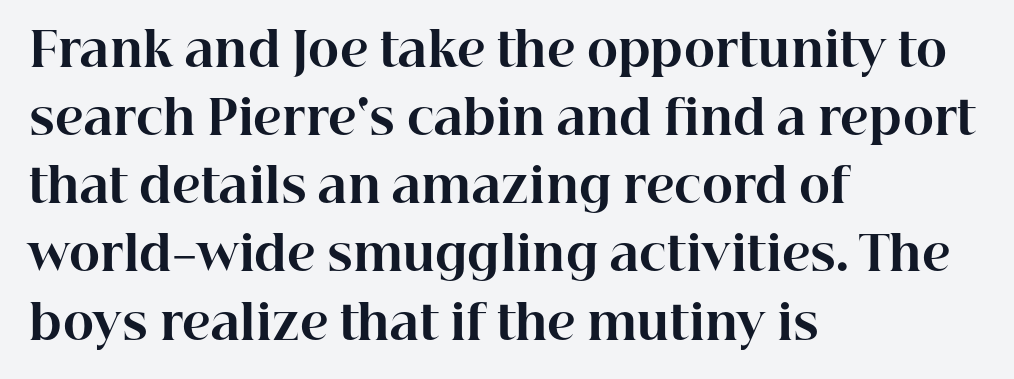
The sample has been set heavy, in full bold. This sample uses an upright cut, with every glyph sitting square on the baseline. Each new line begins a customary step beneath the previous one. Students, note that the glyphs here touch the page at normal intervals.
